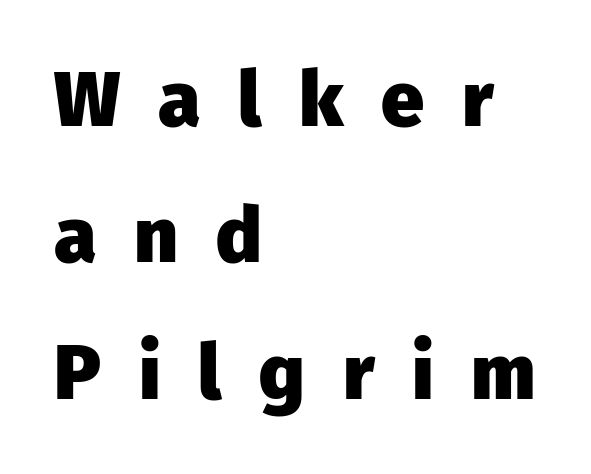
{"serif": "no", "italic": "no", "bold": "yes", "weight": "heavy", "width": "normal", "stroke_contrast": "low", "x_height": "medium", "monospaced": "no", "underline": "no", "align": "left", "line_spacing_ratio": 1.77, "letter_spacing": "wide", "letter_spacing_em": 0.49, "glyph_px": 77}
